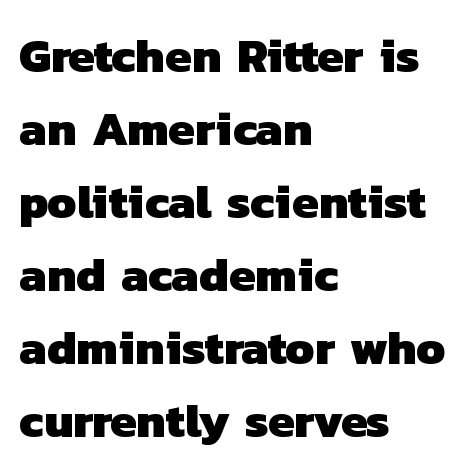
{"serif": "no", "bold": "yes", "weight": "heavy", "width": "normal", "stroke_contrast": "low", "x_height": "medium", "monospaced": "no", "underline": "no", "align": "left", "line_spacing": "normal", "line_spacing_ratio": 1.52, "letter_spacing": "normal", "letter_spacing_em": 0.0, "glyph_px": 48}
